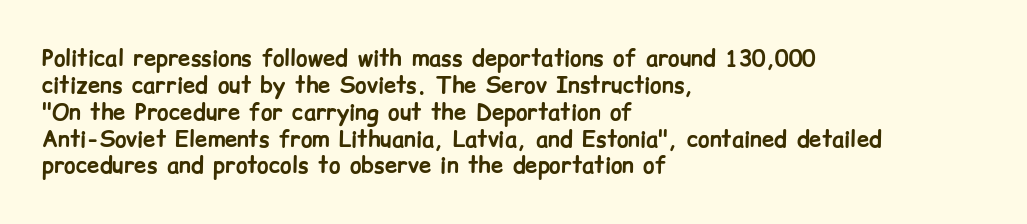
A typesetter would mark this as roman, not italic. What stands out about the letter spacing? Nothing — it is the standard amount. The baseline area is clear. Caption: bold face, heavy strokes.
